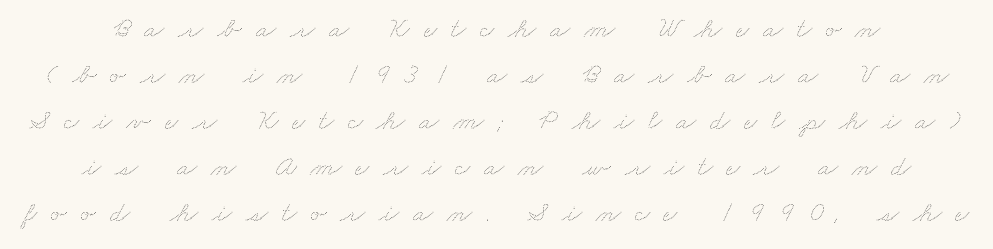
{"bold": "no", "weight": "thin", "width": "wide", "stroke_contrast": "medium", "x_height": "small", "monospaced": "no", "underline": "no", "line_spacing": "normal", "line_spacing_ratio": 1.59, "letter_spacing": "wide", "letter_spacing_em": 0.48, "glyph_px": 29}
